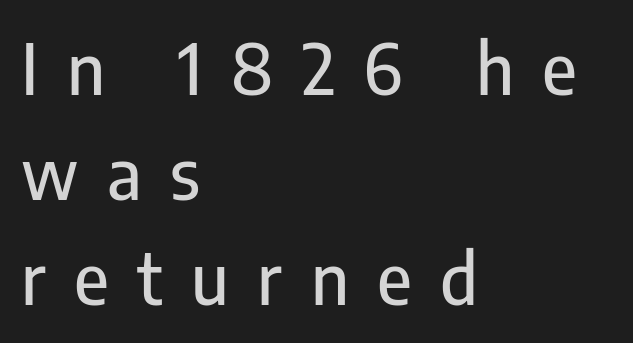
{"serif": "no", "italic": "no", "width": "condensed", "stroke_contrast": "low", "x_height": "medium", "monospaced": "no", "underline": "no", "align": "left", "line_spacing": "normal", "line_spacing_ratio": 1.48, "letter_spacing": "wide", "letter_spacing_em": 0.4, "glyph_px": 71}
